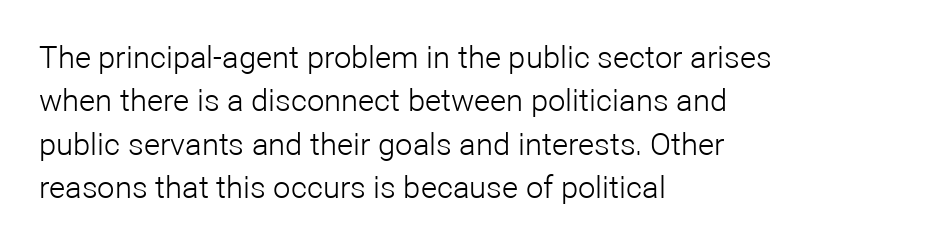
{"serif": "no", "italic": "no", "bold": "no", "weight": "light", "width": "normal", "stroke_contrast": "low", "x_height": "medium", "monospaced": "no", "underline": "no", "align": "left", "line_spacing": "normal", "line_spacing_ratio": 1.4, "letter_spacing": "normal", "letter_spacing_em": 0.0, "glyph_px": 31}
